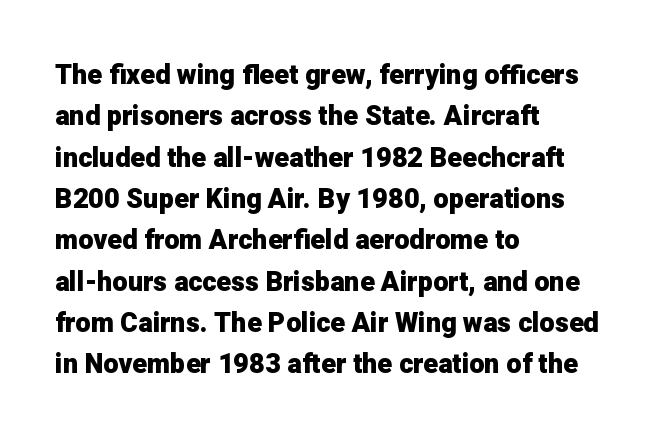
This block has exactly the height ordinary leading produces. The letterforms sit shoulder to shoulder at normal distance. On the weight axis this lands at bold, roughly 700. Line beginnings align vertically; line endings do not. A roman cut, with each character standing at attention.
